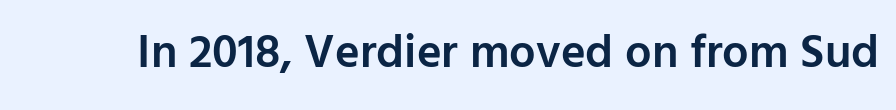
Q: Is the text bold? A: Semi-bold.
Q: Is the text italic (slanted)? A: No, it is upright.
Q: Is the typeface a serif or a sans-serif typeface? A: Sans-serif.
Q: Is the text underlined? A: No.
Q: Is the spacing between letters normal or unusually wide? A: Normal.
Q: Width (condensed, normal, or wide)? A: Normal.
Q: Stroke contrast? A: Low.
Q: x-height? A: Medium.
Q: Monospaced? A: No.
